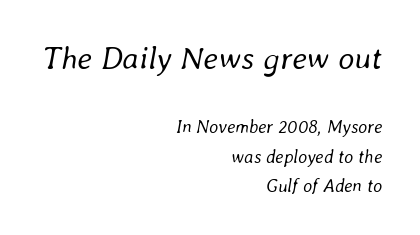
The image shows 32 px regular-weight type, italic (leaning right); set right-aligned, normal line spacing (1.62x), normal letter spacing, not underlined; the first (top) block is 1.78x larger; low stroke contrast and a medium x-height.
